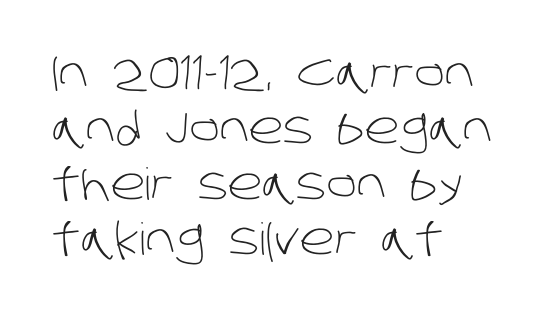
Decoration check: the copy has no underline. Students, observe: this is what conventionally led text looks like. These lines are set flush left with a ragged right edge. Type style note: lacks serifs.
